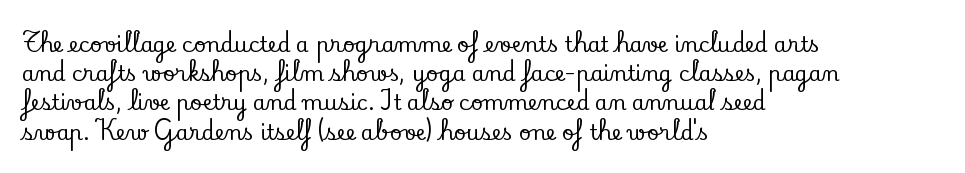
{"italic": "no", "underline": "no", "align": "left", "line_spacing": "normal", "line_spacing_ratio": 1.39, "letter_spacing": "normal", "letter_spacing_em": 0.0, "glyph_px": 21}
